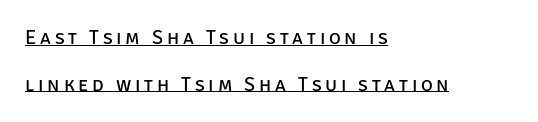
Q: Is the text bold? A: No.
Q: Is the text italic (slanted)? A: No, it is upright.
Q: Is the text underlined? A: Yes.
Q: How is the paragraph aligned? A: Left-aligned.
Q: Is the spacing between lines tight, normal or loose? A: Loose.
